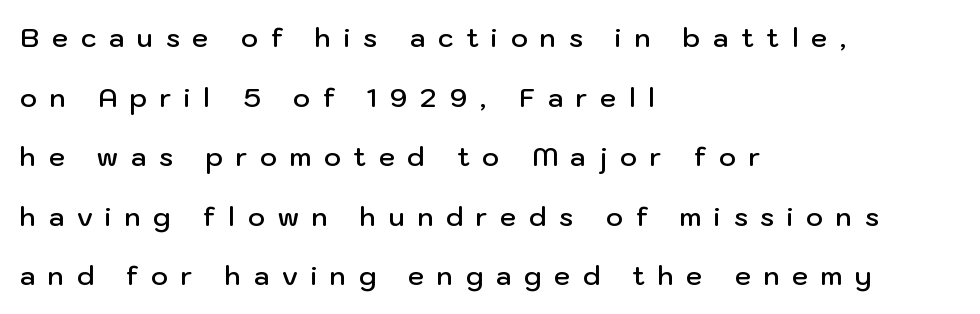
The block of text is sparse from top to bottom, with ample space between rows. The axis of the letterforms is exactly vertical. Weight check: semibold — heavier than regular, not quite bold. The baseline area is clear. Each line starts at the same left margin while the right side varies.
